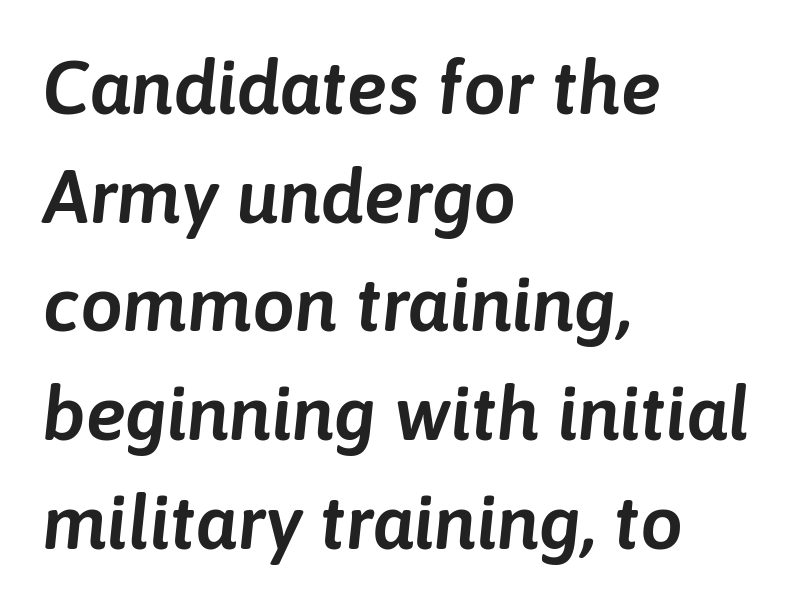
Q: Is the text italic (slanted)? A: Yes, it leans right by about 6 degrees.
Q: Is the text underlined? A: No.
Q: How is the paragraph aligned? A: Left-aligned.
Q: Is the spacing between letters normal or unusually wide? A: Normal.
Q: Is the spacing between lines tight, normal or loose? A: Normal.
Q: Width (condensed, normal, or wide)? A: Normal.
Q: Stroke contrast? A: Low.
Q: x-height? A: Medium.
Q: Monospaced? A: No.
